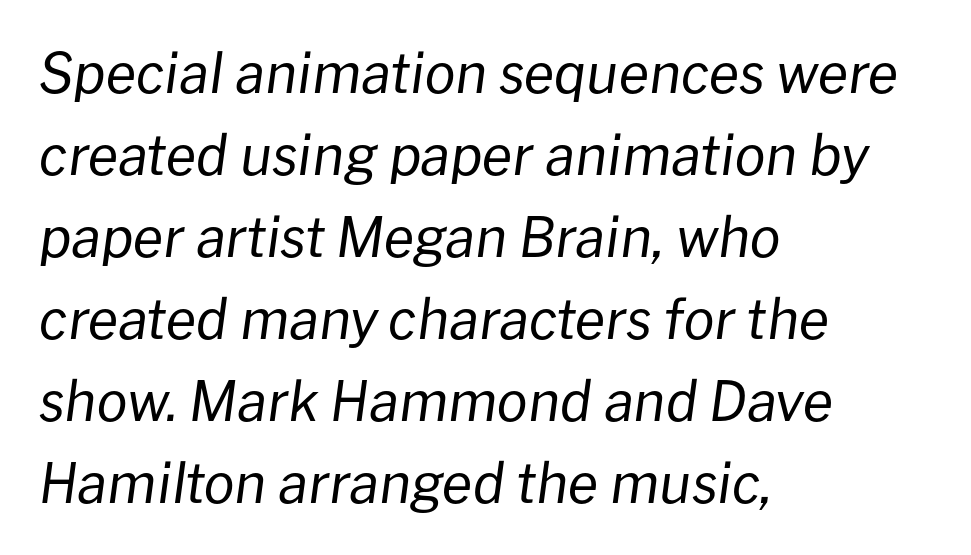
The image shows 55 px regular-weight type, italic (leaning right); set left-aligned, normal line spacing (1.49x), normal letter spacing, not underlined; low stroke contrast and a medium x-height.
